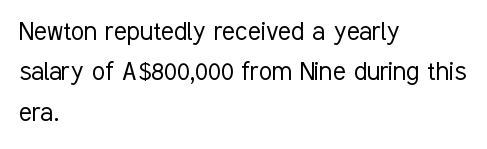
The image shows 30 px light, condensed sans-serif type, upright; set left-aligned, normal line spacing (1.35x), normal letter spacing, not underlined; low stroke contrast and a medium x-height.
